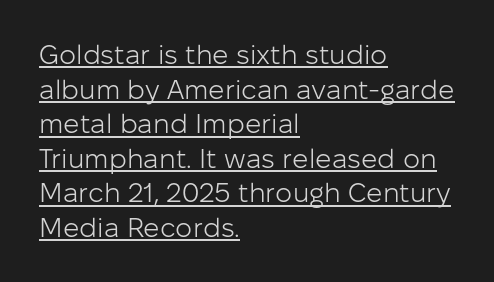
{"italic": "no", "bold": "no", "underline": "yes", "align": "left", "line_spacing": "normal", "line_spacing_ratio": 1.28, "letter_spacing": "normal", "letter_spacing_em": 0.0, "glyph_px": 27}
